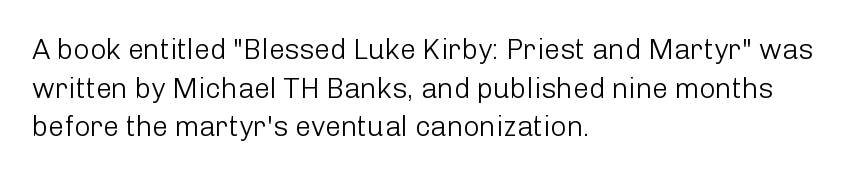
The image shows 28 px light sans-serif type, upright; set left-aligned, normal line spacing (1.38x), normal letter spacing, not underlined; low stroke contrast and a medium x-height.
